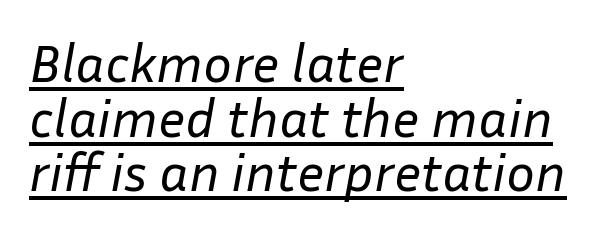
Q: Is the text bold? A: No.
Q: Is the text italic (slanted)? A: Yes, it leans right by about 10 degrees.
Q: Is the text underlined? A: Yes.
Q: How is the paragraph aligned? A: Left-aligned.
Q: Is the spacing between letters normal or unusually wide? A: Normal.
Q: Is the spacing between lines tight, normal or loose? A: Tight.
Q: Width (condensed, normal, or wide)? A: Normal.
Q: Stroke contrast? A: Low.
Q: x-height? A: Medium.
Q: Monospaced? A: No.
